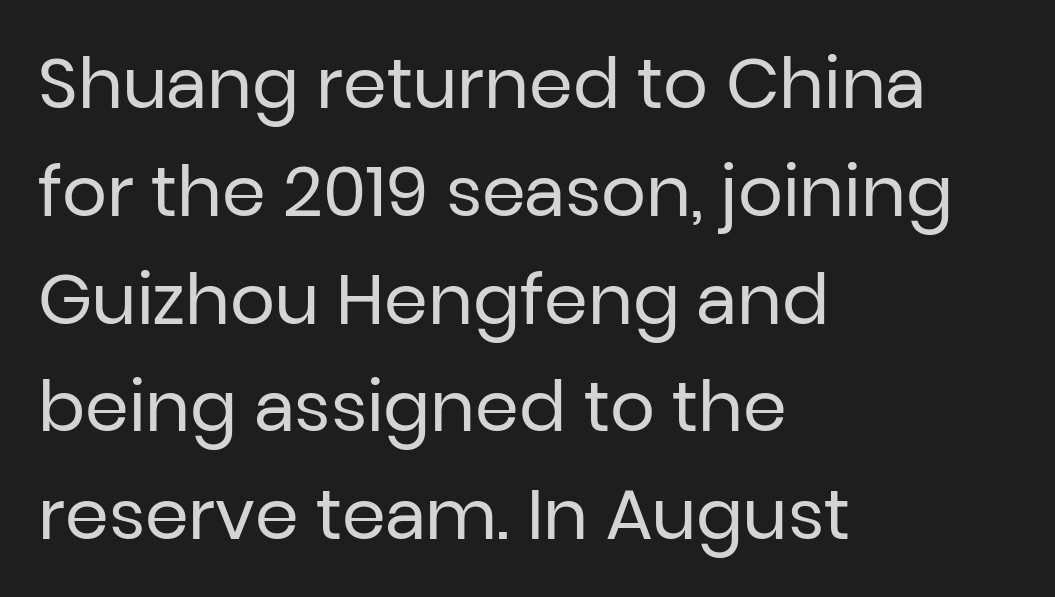
The text block is weighted toward the left margin, trailing off unevenly rightward. Weight: regular or lighter. Italic? Not at all — the glyphs are vertical. Classification — sans serif. The rendering uses natural spacing where letterforms have individual widths. Characters follow at the spacing the type designer built in.
